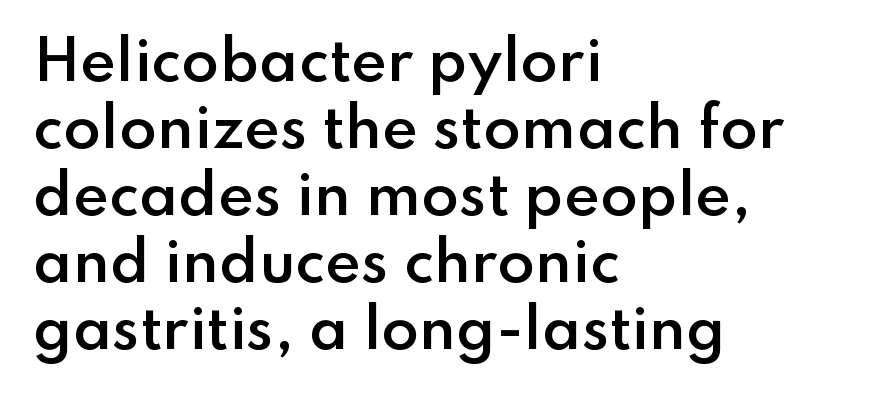
{"serif": "no", "italic": "no", "bold": "semi", "weight": "semibold", "width": "normal", "stroke_contrast": "low", "x_height": "small", "monospaced": "no", "underline": "no", "align": "left", "line_spacing_ratio": 1.22, "letter_spacing": "normal", "letter_spacing_em": 0.0, "glyph_px": 55}
